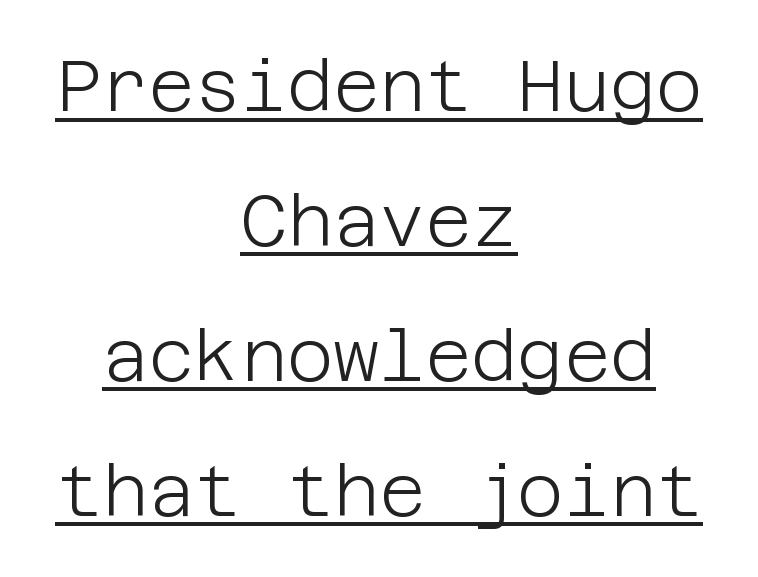
Nobody touched the tracking dial on this one. Designer's note — italics off, roman on. Glance below the letters and you will spot a drawn line. The text was rendered using a sans face with plain stroke endings. Leading is clearly above the norm, producing a sparse column.
